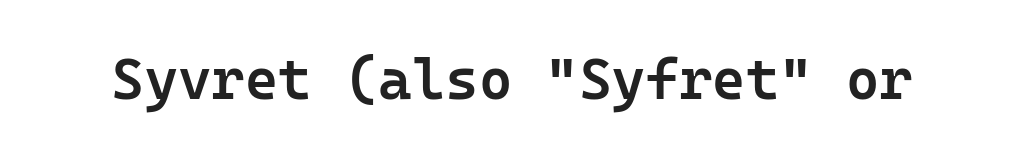
Lines of text with bare space underneath. Stems and bowls a touch heavier than normal — semibold. The glyphs in this specimen are sans serif. The passage shown has conventional tracking throughout.
